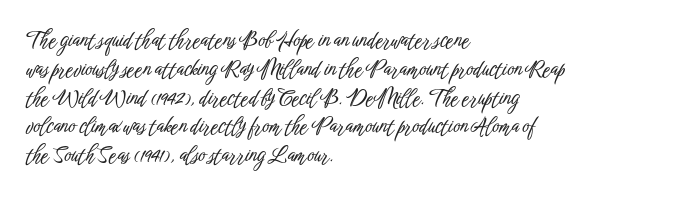
{"underline": "no", "align": "left", "line_spacing": "normal", "line_spacing_ratio": 1.37, "letter_spacing": "normal", "letter_spacing_em": 0.0, "glyph_px": 21}
